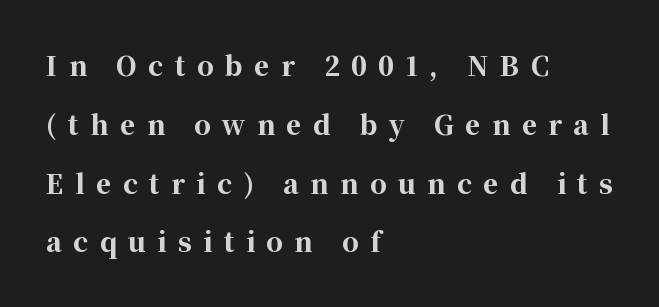
You could only call the tracking loose — the letters float apart. Descender tails drop into unmarked territory. When letters stand straight like this, we call the style roman or upright. Does the weight exceed regular? Yes, all the way to bold.
